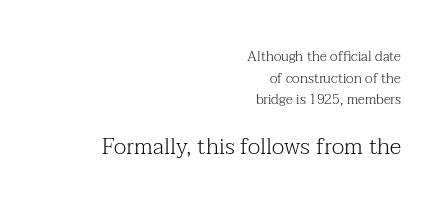
The image shows 23 px text type, upright; set right-aligned, normal line spacing (1.54x), normal letter spacing, not underlined; the second (bottom) block is 1.64x larger.
